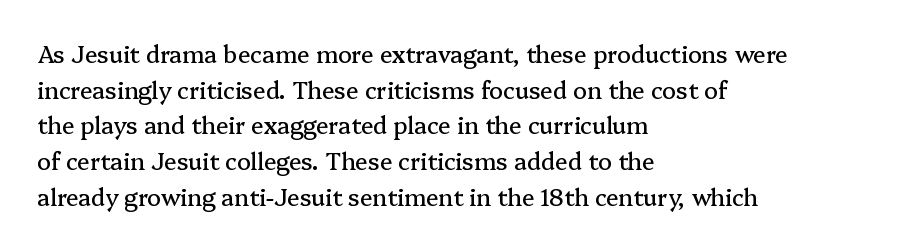
The image shows 23 px text type, upright; set left-aligned, normal line spacing (1.55x), normal letter spacing, not underlined.
